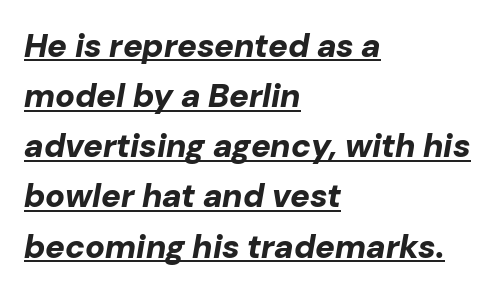
A baseline rule has been typeset under these characters. Would a proofreader flag this as italicized? Yes. Between one letter and the next there's only the usual sliver of space. Does the copy run flush right? No — it runs flush left. What's the leading like? Ordinary, nothing unusual.
